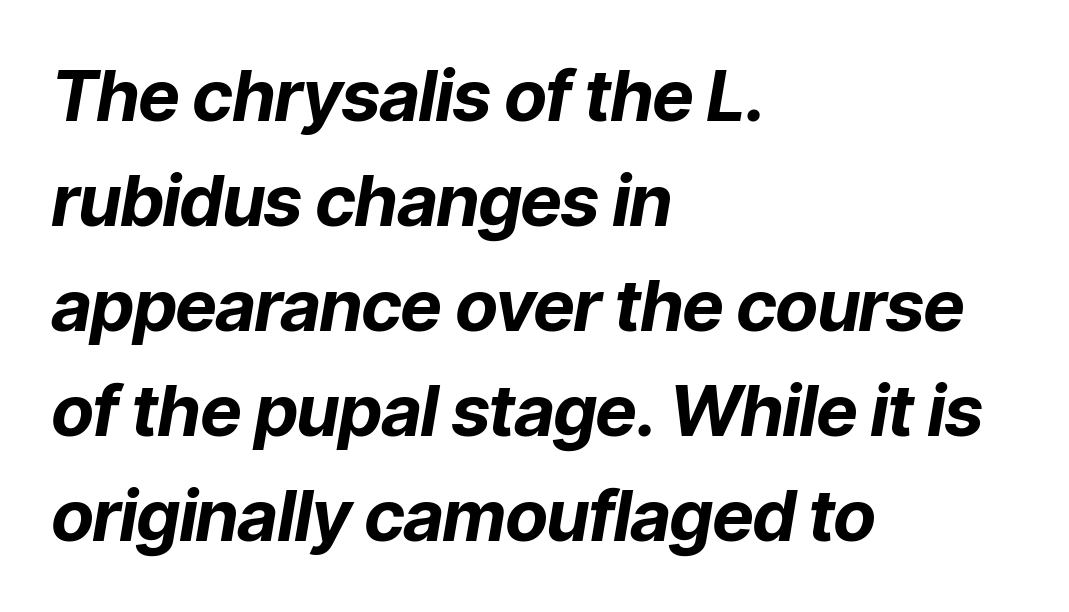
Q: Is the text bold? A: Yes.
Q: Is the text italic (slanted)? A: Yes, it leans right by about 9 degrees.
Q: Is the text underlined? A: No.
Q: How is the paragraph aligned? A: Left-aligned.
Q: Is the spacing between letters normal or unusually wide? A: Normal.
Q: Is the spacing between lines tight, normal or loose? A: Normal.
Q: Width (condensed, normal, or wide)? A: Normal.
Q: Stroke contrast? A: Low.
Q: x-height? A: Medium.
Q: Monospaced? A: No.
